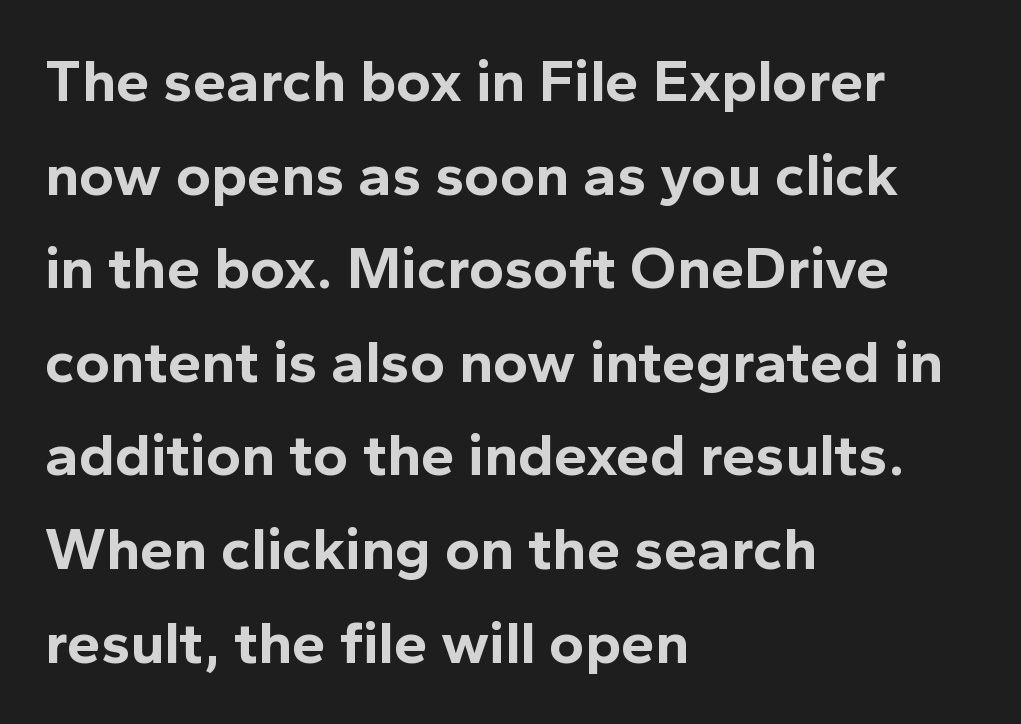
{"serif": "no", "italic": "no", "bold": "yes", "weight": "bold", "width": "normal", "x_height": "medium", "monospaced": "no", "underline": "no", "align": "left", "line_spacing": "normal", "line_spacing_ratio": 1.56, "letter_spacing": "normal", "letter_spacing_em": 0.0, "glyph_px": 60}
